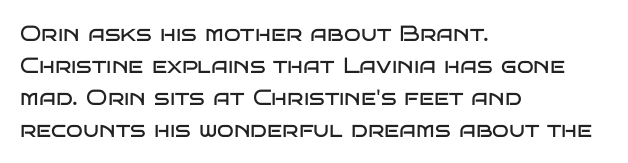
This sample uses an upright cut, with every glyph sitting square on the baseline. Check the space under the baseline: it is left empty. These lines are set flush left with a ragged right edge. Weight: not bold — regular or lighter.
